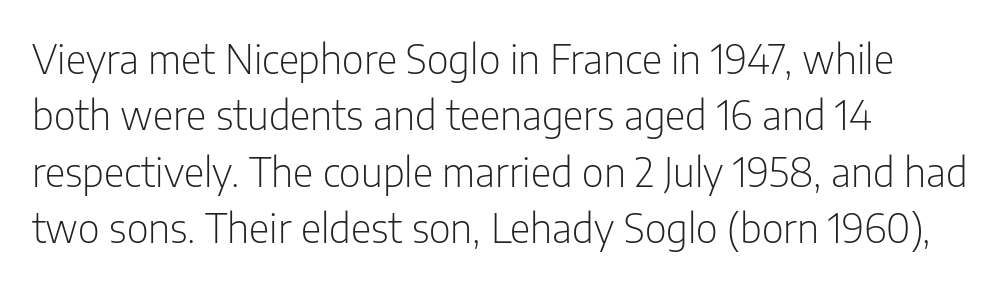
{"serif": "no", "italic": "no", "bold": "no", "weight": "light", "width": "condensed", "stroke_contrast": "low", "x_height": "medium", "monospaced": "no", "underline": "no", "align": "left", "line_spacing": "normal", "line_spacing_ratio": 1.41, "letter_spacing": "normal", "letter_spacing_em": 0.0, "glyph_px": 40}
